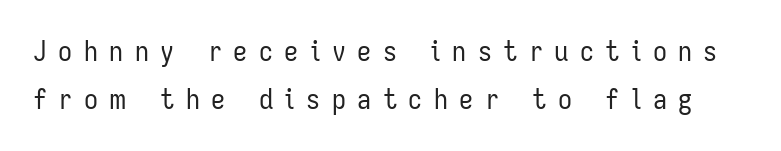
Q: Is the text bold? A: No.
Q: Is the text italic (slanted)? A: No, it is upright.
Q: Is the typeface a serif or a sans-serif typeface? A: Sans-serif.
Q: Is the text underlined? A: No.
Q: Is the spacing between letters normal or unusually wide? A: Unusually wide.
Q: Width (condensed, normal, or wide)? A: Condensed.
Q: Stroke contrast? A: Low.
Q: x-height? A: Medium.
Q: Monospaced? A: No.
